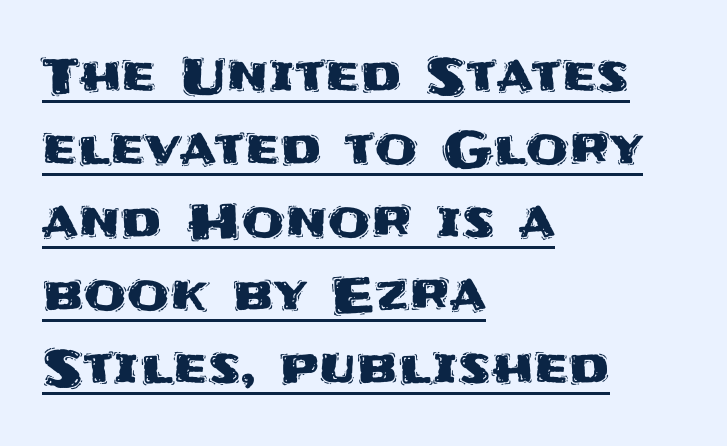
{"serif": "no", "italic": "no", "width": "normal", "stroke_contrast": "medium", "x_height": "large", "monospaced": "no", "underline": "yes", "align": "left", "line_spacing": "normal", "line_spacing_ratio": 1.49, "letter_spacing": "normal", "letter_spacing_em": 0.0, "glyph_px": 49}
